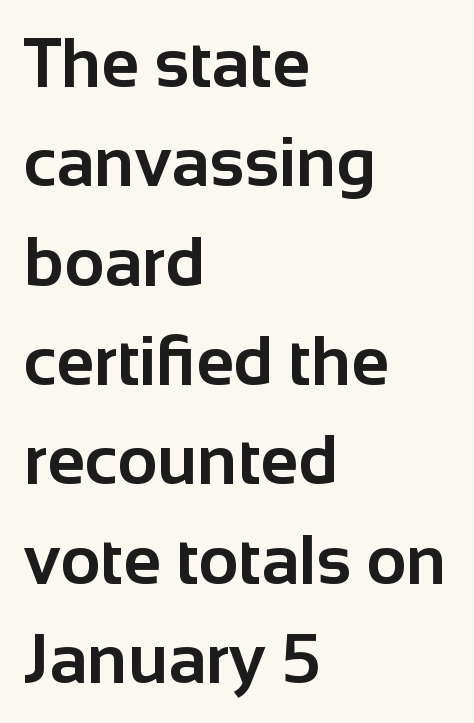
{"serif": "no", "italic": "no", "bold": "yes", "weight": "bold", "width": "normal", "stroke_contrast": "low", "x_height": "medium", "monospaced": "no", "underline": "no", "align": "left", "line_spacing": "normal", "line_spacing_ratio": 1.44, "letter_spacing": "normal", "letter_spacing_em": 0.0, "glyph_px": 69}
